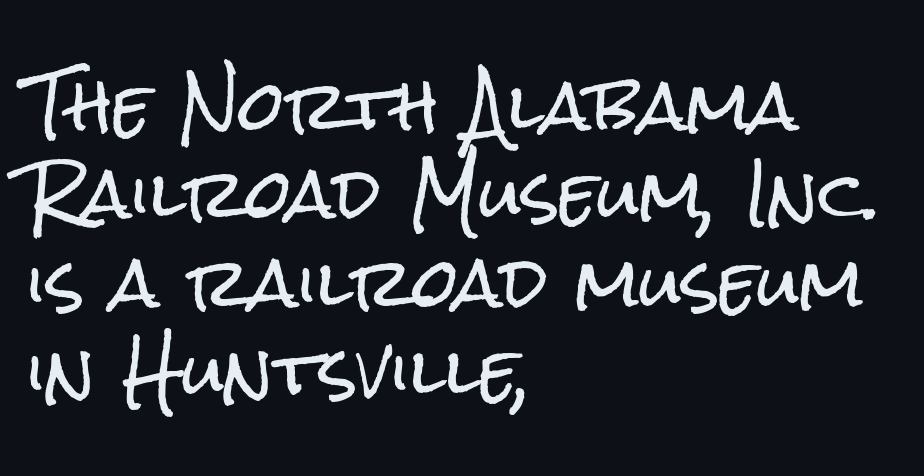
{"serif": "no", "italic": "no", "width": "condensed", "stroke_contrast": "low", "x_height": "medium", "monospaced": "no", "underline": "no", "align": "left", "line_spacing": "normal", "line_spacing_ratio": 1.34, "letter_spacing": "normal", "letter_spacing_em": 0.0, "glyph_px": 66}
